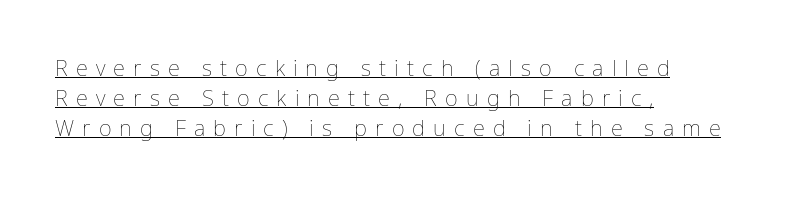
Q: Is the text bold? A: No.
Q: Is the text italic (slanted)? A: No, it is upright.
Q: Is the text underlined? A: Yes.
Q: How is the paragraph aligned? A: Left-aligned.
Q: Is the spacing between letters normal or unusually wide? A: Unusually wide.
Q: Is the spacing between lines tight, normal or loose? A: Normal.
